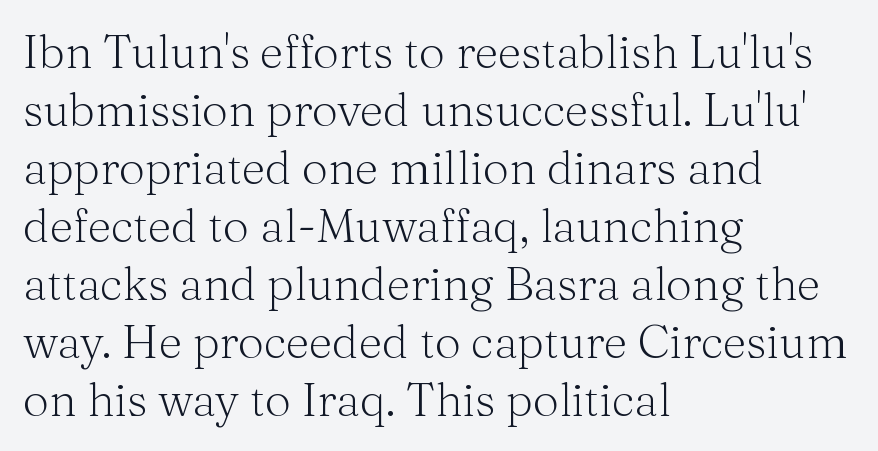
Q: Is the text bold? A: No.
Q: Is the text italic (slanted)? A: No, it is upright.
Q: Is the typeface a serif or a sans-serif typeface? A: Serif.
Q: Is the text underlined? A: No.
Q: How is the paragraph aligned? A: Left-aligned.
Q: Is the spacing between letters normal or unusually wide? A: Normal.
Q: Is the spacing between lines tight, normal or loose? A: Normal.
Q: Width (condensed, normal, or wide)? A: Normal.
Q: Stroke contrast? A: Medium.
Q: x-height? A: Medium.
Q: Monospaced? A: No.
